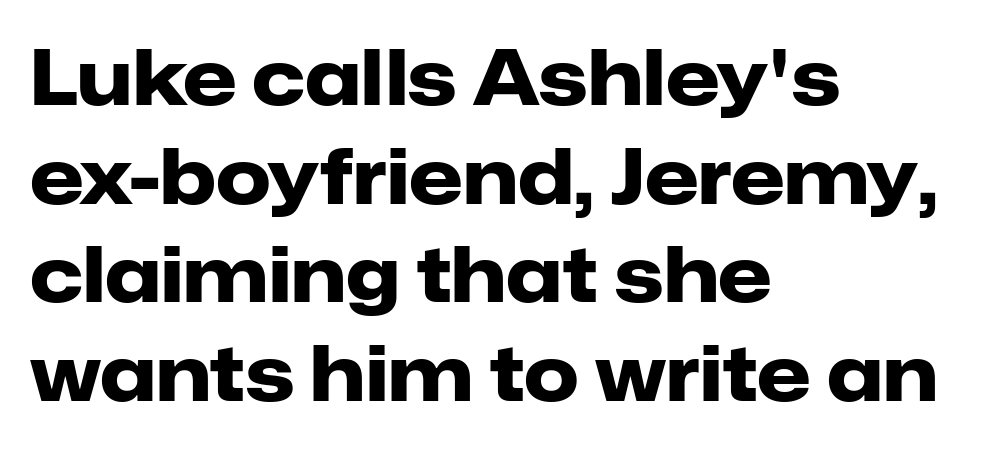
The image shows 77 px heavy sans-serif type, upright; set left-aligned, normal line spacing (1.28x), normal letter spacing, not underlined; low stroke contrast and a medium x-height.
